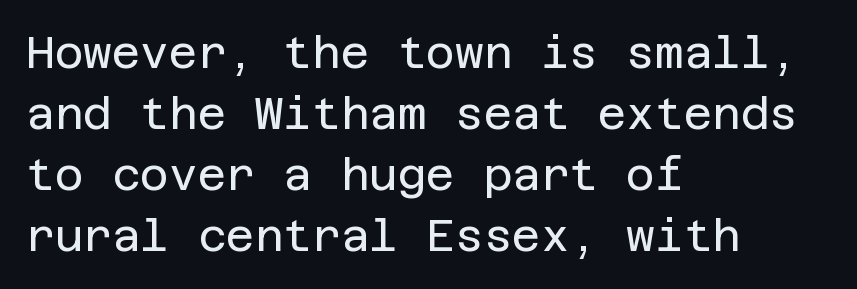
Q: Is the text bold? A: No.
Q: Is the text italic (slanted)? A: No, it is upright.
Q: Is the typeface a serif or a sans-serif typeface? A: Sans-serif.
Q: Is the text underlined? A: No.
Q: How is the paragraph aligned? A: Left-aligned.
Q: Is the spacing between letters normal or unusually wide? A: Normal.
Q: Is the spacing between lines tight, normal or loose? A: Normal.
Q: Width (condensed, normal, or wide)? A: Normal.
Q: Stroke contrast? A: Low.
Q: x-height? A: Large.
